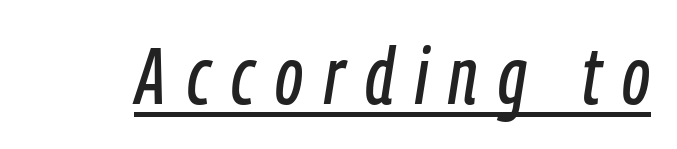
{"italic": "yes", "lean": "right", "slant_degrees": 9, "width": "condensed", "stroke_contrast": "low", "x_height": "medium", "monospaced": "no", "underline": "yes", "letter_spacing": "wide", "letter_spacing_em": 0.26, "glyph_px": 79}
